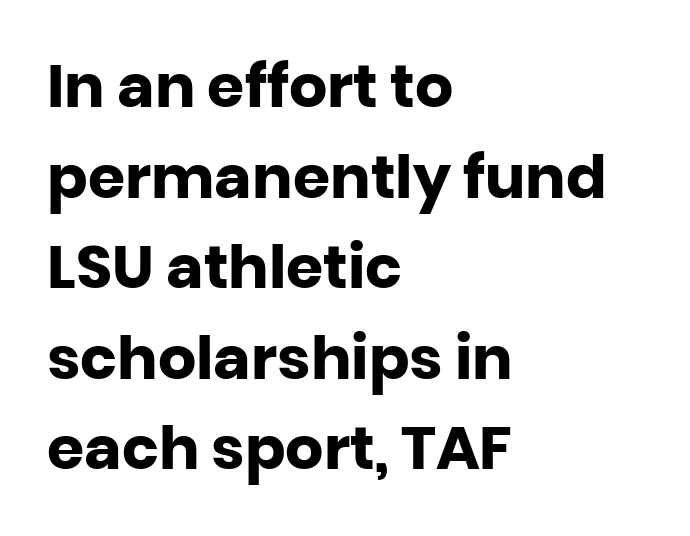
{"serif": "no", "italic": "no", "bold": "yes", "weight": "heavy", "width": "normal", "stroke_contrast": "low", "x_height": "large", "monospaced": "no", "underline": "no", "align": "left", "line_spacing": "normal", "line_spacing_ratio": 1.51, "letter_spacing": "normal", "letter_spacing_em": 0.0, "glyph_px": 60}
